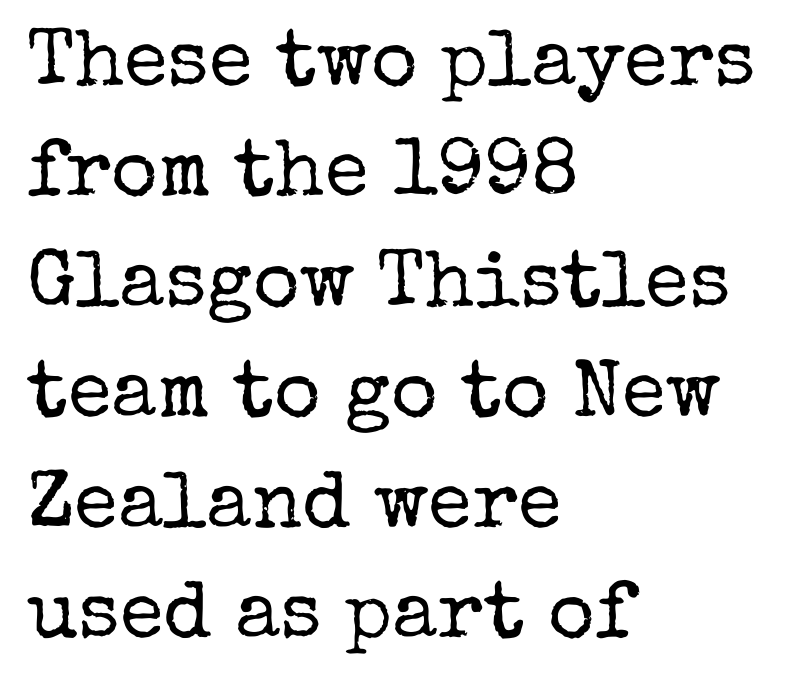
Q: Is the text bold? A: No.
Q: Is the text italic (slanted)? A: No, it is upright.
Q: Is the typeface a serif or a sans-serif typeface? A: Serif.
Q: Is the text underlined? A: No.
Q: How is the paragraph aligned? A: Left-aligned.
Q: Is the spacing between letters normal or unusually wide? A: Normal.
Q: Is the spacing between lines tight, normal or loose? A: Normal.
Q: Width (condensed, normal, or wide)? A: Normal.
Q: Stroke contrast? A: Low.
Q: x-height? A: Medium.
Q: Monospaced? A: No.
